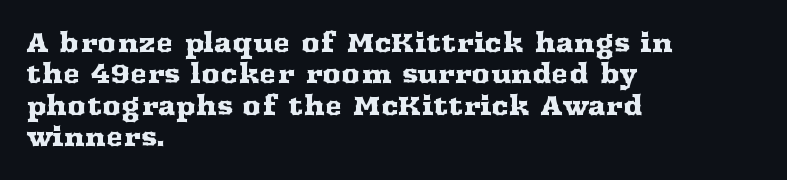
The image shows 26 px text type, upright; set left-aligned, line spacing 1.21x, normal letter spacing, not underlined.
